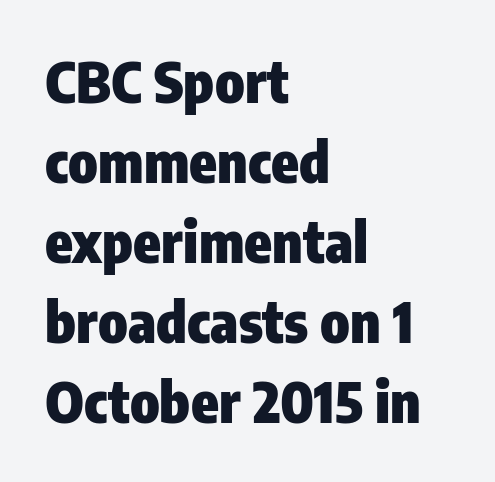
The characters display no serif detailing; their extremities are plain. The paragraph has a hard left edge and a soft right edge. Emphasis by weight is at full strength: bold. A typesetter would call this leading conventional body-copy spacing. The gaps between neighbouring characters are ordinary and unremarkable.
